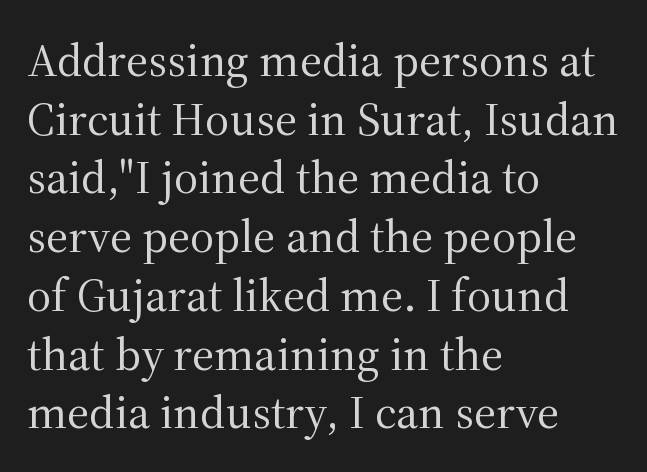
Spacing verdict: proportional, widths tailored to each character. A classic flush-left, rag-right setting is used for this passage. If you measured baseline to baseline, you'd find a middling distance. The string is rendered with underlining switched off. The passage shown is typeset with a serif family. Inter-character spacing is left at the font's built-in metrics.
